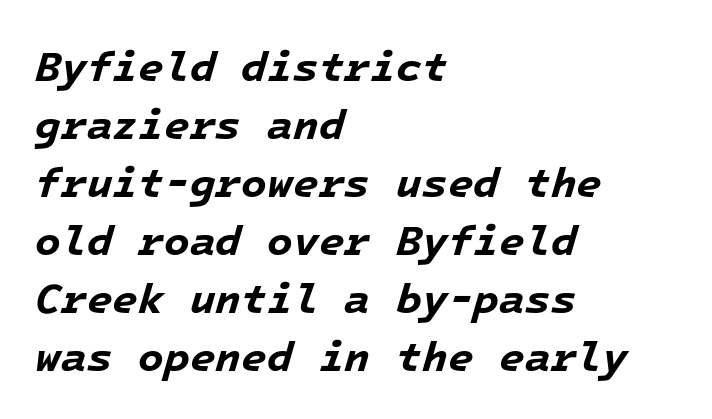
Q: Is the text bold? A: Yes.
Q: Is the text italic (slanted)? A: Yes, it leans right by about 16 degrees.
Q: Is the text underlined? A: No.
Q: How is the paragraph aligned? A: Left-aligned.
Q: Is the spacing between letters normal or unusually wide? A: Normal.
Q: Is the spacing between lines tight, normal or loose? A: Normal.
Q: Width (condensed, normal, or wide)? A: Normal.
Q: Stroke contrast? A: Low.
Q: x-height? A: Medium.
Q: Monospaced? A: Yes.
